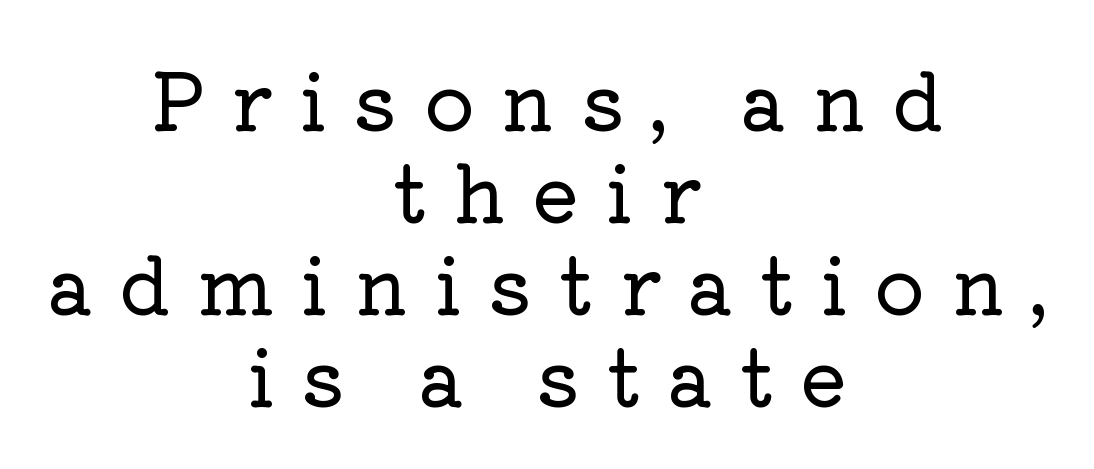
The passage shown is typed in a proportional face where columns would drift. These lines were composed using upright roman letters. The letters are spread apart with noticeably loose tracking. Classification — serif.
